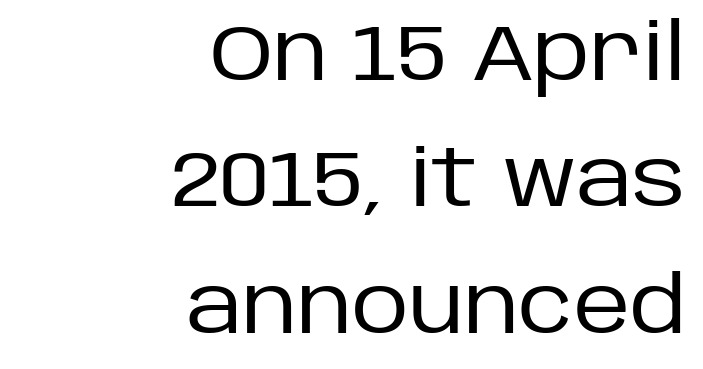
Here the designer chose a conventional face with non-uniform glyph widths. No feet cap the strokes, marking this as sans-serif type. The characters are drawn with everyday or finer stroke widths. Plain, unruled lines of type.
